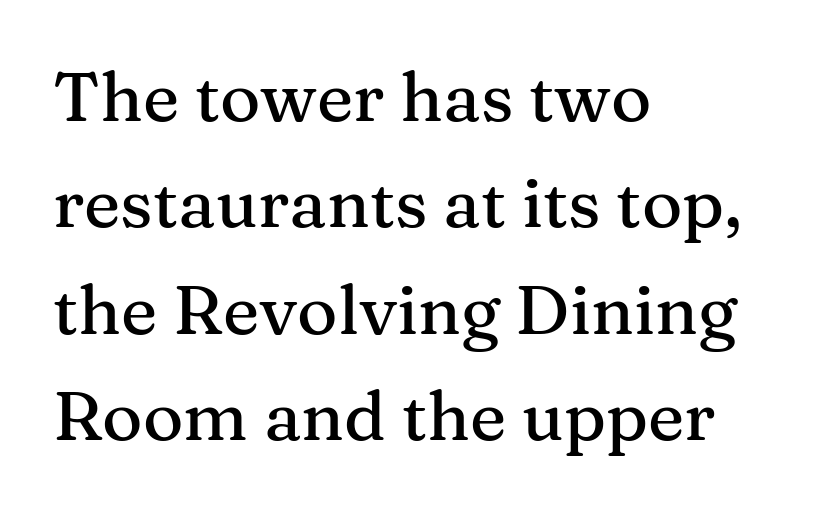
{"serif": "yes", "italic": "no", "width": "normal", "stroke_contrast": "medium", "x_height": "medium", "monospaced": "no", "underline": "no", "align": "left", "line_spacing": "normal", "line_spacing_ratio": 1.54, "letter_spacing": "normal", "letter_spacing_em": 0.0, "glyph_px": 69}
